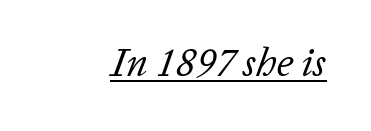
The image shows 40 px regular-weight type, italic (leaning right); set normal letter spacing, underlined; low stroke contrast and a medium x-height.
